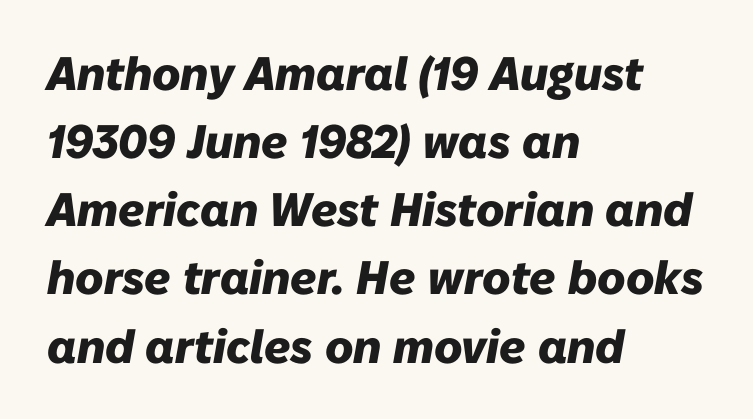
The image shows 47 px heavy type, italic (leaning right); set left-aligned, normal line spacing (1.45x), normal letter spacing, not underlined; low stroke contrast and a medium x-height.
